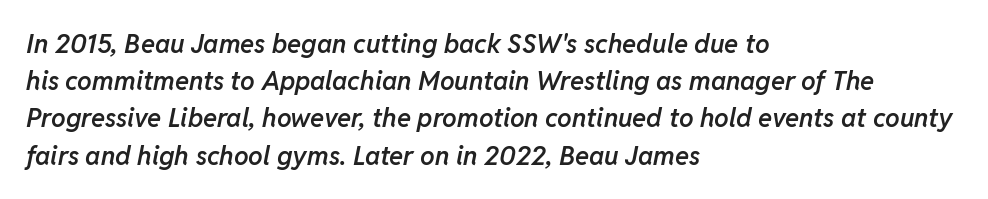
The specimen omits any rule beneath the text block's lines. Semibold letterforms, between regular and bold. Honestly, the letter spacing is just normal — you wouldn't notice it. This sample uses an oblique cut, with every glyph tilted off the vertical. The rendering anchors every line to the left-hand side. The space between consecutive lines is moderate.
